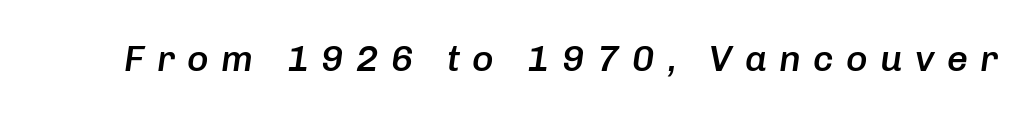
Glyph-to-glyph distance is far greater than everyday printed text. This is the in-between weight designers call semibold or demi. There's an unmistakable incline to the writing here. You could not count columns in this text — the font is proportionally spaced. The specimen omits any rule beneath the text block's lines.
